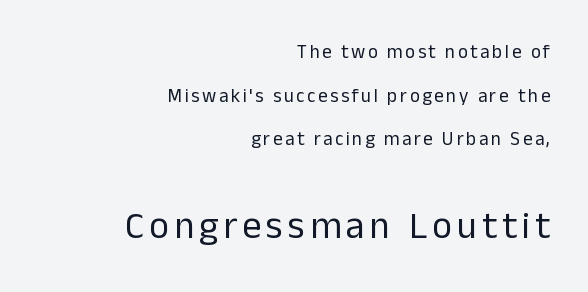
Plain, unruled lines of type. Leading is clearly above the norm, producing a sparse column. Compare the two chunks: the lower has the greater cap height. The rag falls on the left side of this text block. Compared with a typical body face, this is equally light or lighter still. These lines are rendered in a variable-pitch font.
